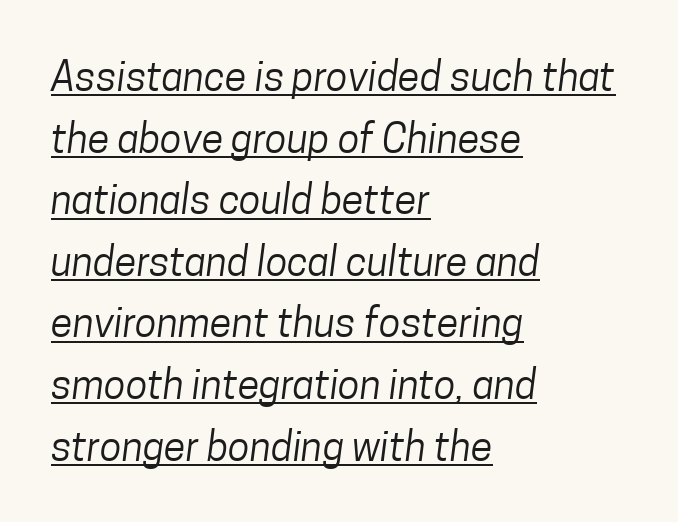
{"serif": "no", "bold": "no", "weight": "regular", "width": "condensed", "stroke_contrast": "low", "x_height": "medium", "monospaced": "no", "underline": "yes", "align": "left", "line_spacing": "normal", "line_spacing_ratio": 1.54, "letter_spacing": "normal", "letter_spacing_em": 0.0, "glyph_px": 40}
